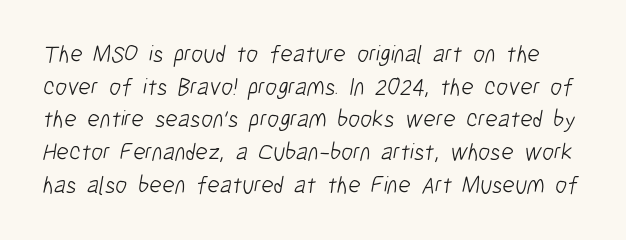
No chunkiness to these letters — they're not bold. Look at the tracking — it's just the regular setting, nothing added. Descenders are the only things crossing below the line. How would I describe the line gaps? Plain and ordinary.
